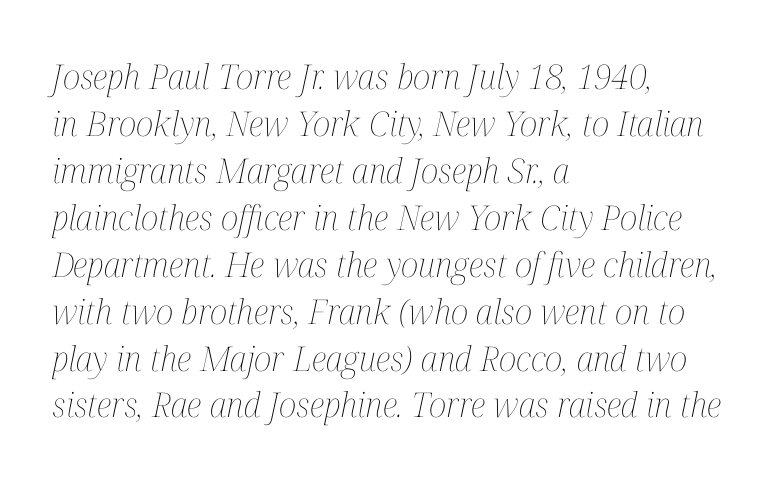
Nothing unusual about the tracking: characters are spaced as the font intends. The letterforms sit at book weight or below. Regarding leading, the lines here are spaced in the standard way. Underlining? Definitely not there.
